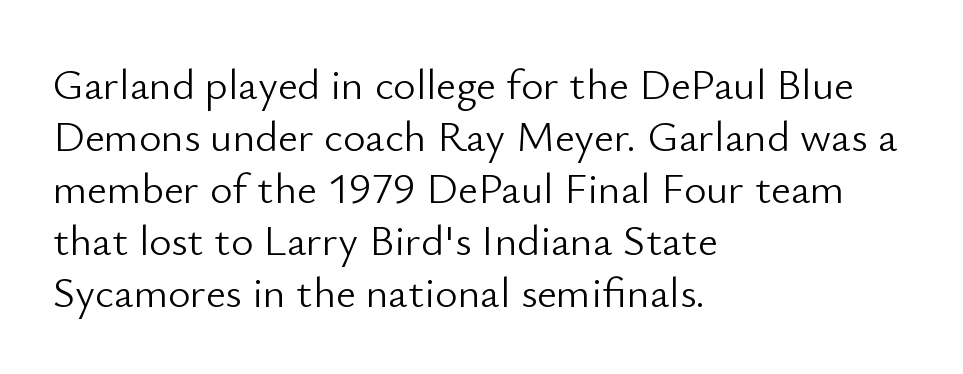
{"serif": "no", "italic": "no", "bold": "no", "weight": "light", "width": "normal", "stroke_contrast": "low", "x_height": "small", "monospaced": "no", "underline": "no", "align": "left", "line_spacing_ratio": 1.21, "letter_spacing": "normal", "letter_spacing_em": 0.0, "glyph_px": 43}
